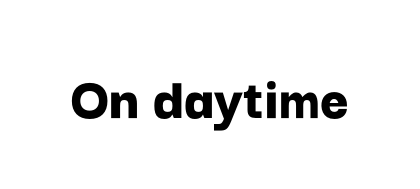
The glyphs are unaccompanied by any horizontal stroke below them. You'd pick this weight for a headline — it's a proper bold. The rendering keeps characters at their native spacing. Note: no serifs on the glyphs. Tall strokes in this sample are plumb rather than angled. This sample has the flowing, uneven cadence of proportional lettering.
